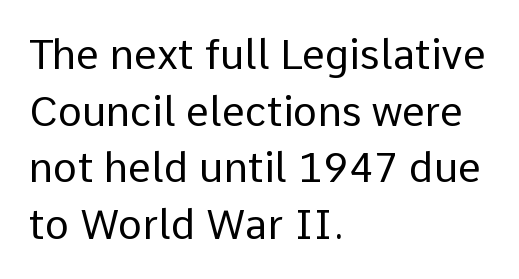
Q: Is the text bold? A: No.
Q: Is the text italic (slanted)? A: No, it is upright.
Q: Is the typeface a serif or a sans-serif typeface? A: Sans-serif.
Q: Is the text underlined? A: No.
Q: How is the paragraph aligned? A: Left-aligned.
Q: Is the spacing between letters normal or unusually wide? A: Normal.
Q: Is the spacing between lines tight, normal or loose? A: Normal.
Q: Width (condensed, normal, or wide)? A: Normal.
Q: Stroke contrast? A: Low.
Q: x-height? A: Medium.
Q: Monospaced? A: No.
